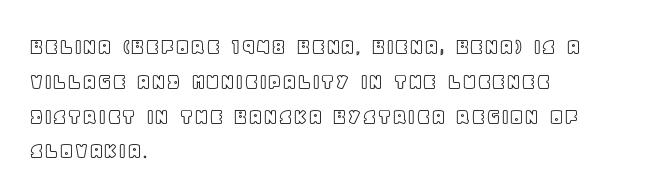
The image shows 24 px text type, upright; set left-aligned, normal line spacing (1.45x), normal letter spacing, not underlined.
